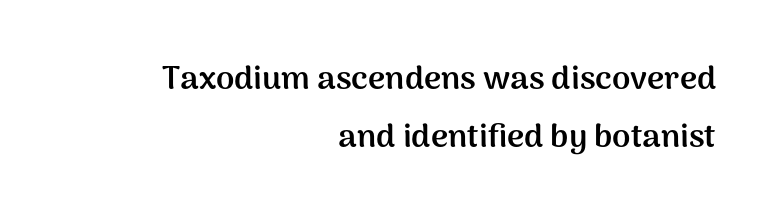
I'd describe the lettering as bold — thick and assertive. Glyph-to-glyph distance matches everyday printed text. Has an underline been added? It has not. Do the characters align in a grid? No, the font is proportional. Does the lettering tilt? It doesn't — this is upright. Horizontal alignment here is rightward, an uncommon choice for prose.
